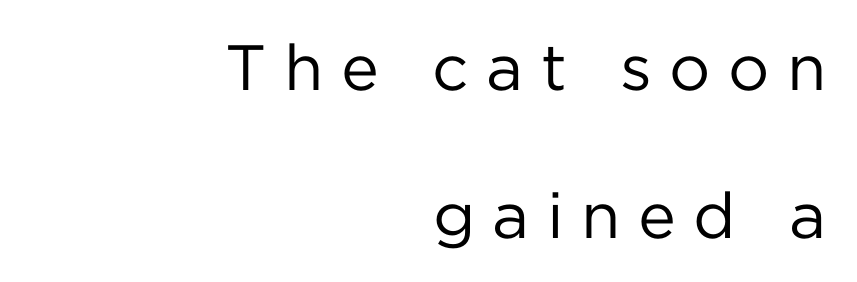
A typesetter would label this face a sans. The horizontal fit of the characters is loose and conspicuously gappy. The rag falls on the left side of this text block. Character widths vary here, with narrow letters taking less room than wide ones. Stems and bowls with no extra thickness — not bold. Do the letters lean? They stand straight.
